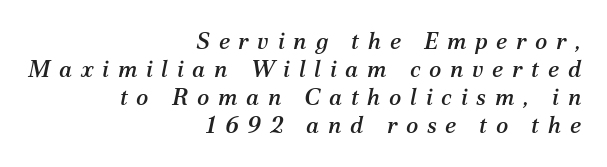
Here the glyphs are tracked loosely, breaking word shapes into spaced letters. The foot of each line stays bare and open. Slanted lettering throughout. Line ends are locked; line starts wander.
